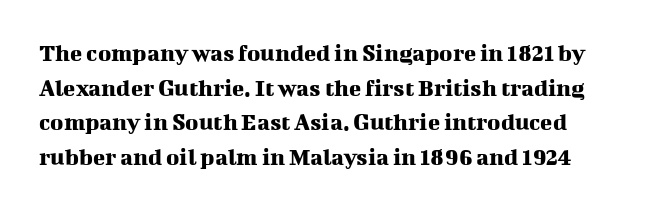
The image shows 25 px text type, upright; set normal line spacing (1.39x), normal letter spacing, not underlined.
